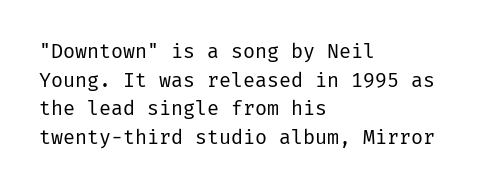
Honestly, the letter spacing is just normal — you wouldn't notice it. Every row of glyphs begins at an identical x-position on the left. The lettering holds an erect, upright posture throughout. A typesetter would call this leading conventional body-copy spacing.
